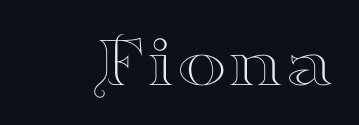
{"serif": "yes", "italic": "no", "width": "wide", "stroke_contrast": "high", "x_height": "small", "monospaced": "no", "underline": "no", "letter_spacing": "normal", "letter_spacing_em": 0.0, "glyph_px": 75}
